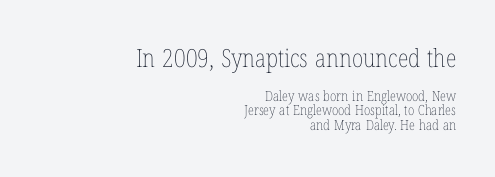
The image shows 25 px text type, upright; set right-aligned, tight line spacing (1.03x), normal letter spacing, not underlined; the first (top) block is 1.79x larger.
